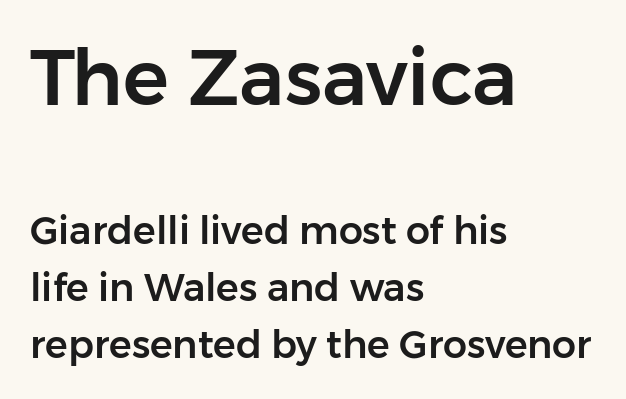
The image shows 77 px sans-serif type, upright; set left-aligned, normal line spacing (1.5x), normal letter spacing, not underlined; the first (top) block is 2.03x larger; low stroke contrast and a medium x-height.
